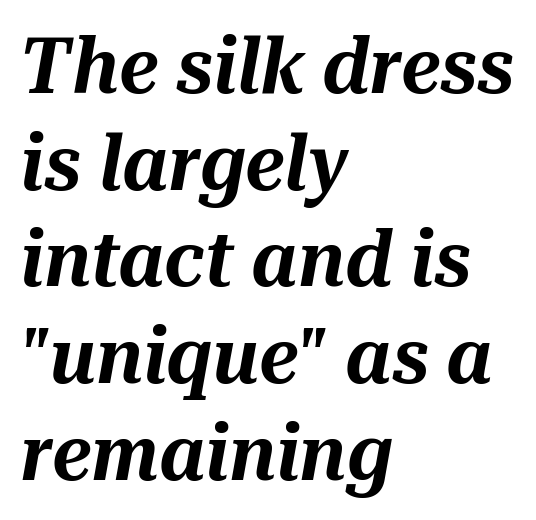
Q: Is the text italic (slanted)? A: Yes, it leans right by about 10 degrees.
Q: Is the text underlined? A: No.
Q: How is the paragraph aligned? A: Left-aligned.
Q: Is the spacing between letters normal or unusually wide? A: Normal.
Q: Width (condensed, normal, or wide)? A: Normal.
Q: Stroke contrast? A: Medium.
Q: x-height? A: Medium.
Q: Monospaced? A: No.
